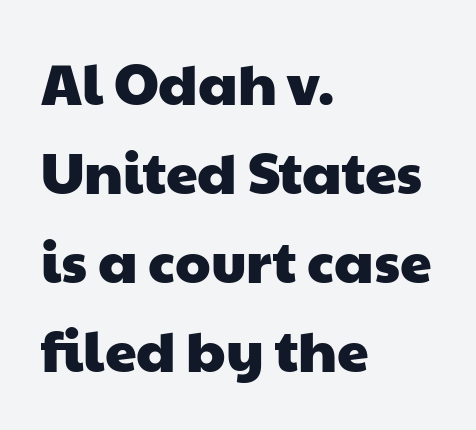
Line spacing here is normal. The rendering uses natural spacing where letterforms have individual widths. Decoration check: the copy has no underline. A classic flush-left, rag-right setting is used for this passage. The text was rendered using a sans face with plain stroke endings.
